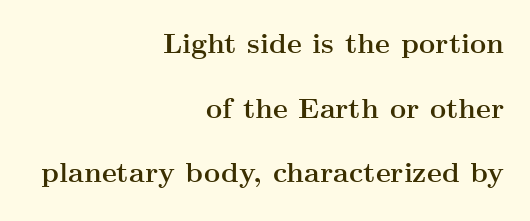
The paragraph shown leans on its right margin. Here the designer chose a conventional face with non-uniform glyph widths. These lines stand farther apart than default settings would place them. The strokes are fattened all the way to bold. Clear beneath every line of the passage.
